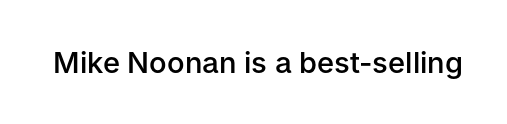
{"serif": "no", "italic": "no", "bold": "semi", "weight": "semibold", "width": "normal", "stroke_contrast": "low", "x_height": "medium", "monospaced": "no", "underline": "no", "letter_spacing": "normal", "letter_spacing_em": 0.0, "glyph_px": 29}
